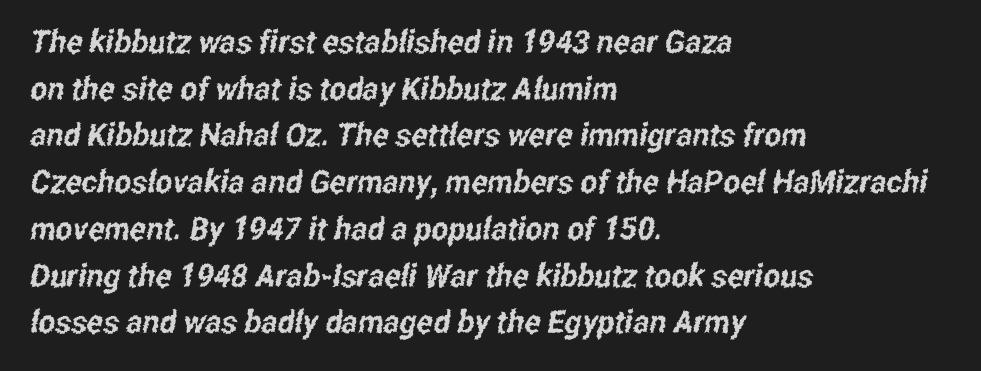
{"serif": "no", "width": "condensed", "stroke_contrast": "low", "x_height": "medium", "monospaced": "no", "underline": "no", "align": "left", "line_spacing": "normal", "line_spacing_ratio": 1.46, "letter_spacing": "normal", "letter_spacing_em": 0.0, "glyph_px": 32}
